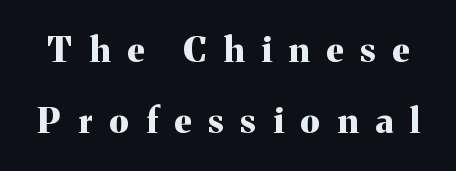
{"serif": "yes", "italic": "no", "bold": "yes", "weight": "bold", "width": "normal", "stroke_contrast": "medium", "x_height": "medium", "monospaced": "no", "underline": "no", "line_spacing": "loose", "line_spacing_ratio": 2.04, "letter_spacing": "wide", "letter_spacing_em": 0.49, "glyph_px": 35}
